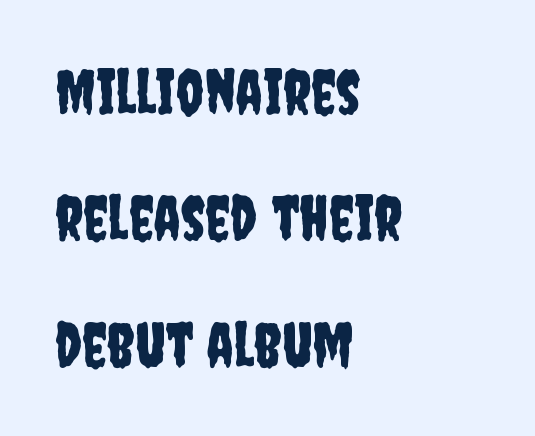
{"serif": "no", "italic": "no", "width": "condensed", "stroke_contrast": "low", "x_height": "large", "monospaced": "no", "underline": "no", "align": "left", "line_spacing": "loose", "line_spacing_ratio": 2.04, "letter_spacing": "normal", "letter_spacing_em": 0.0, "glyph_px": 62}
